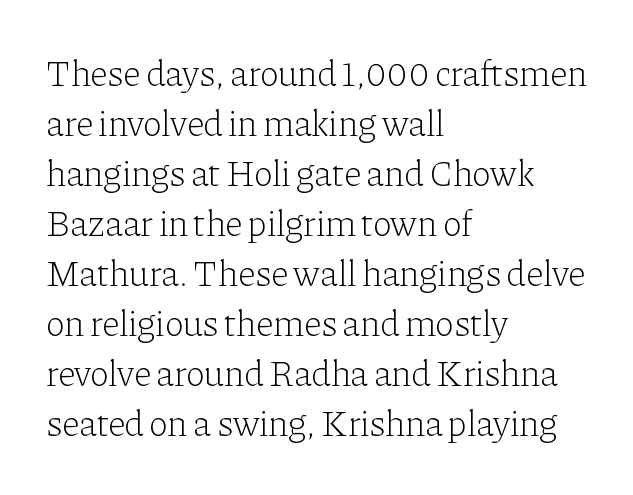
The setting favours the left margin, as ordinary paragraphs usually do. The type is set solid horizontally, with unmodified tracking. Leading: standard. Think standard paragraph weight, or any step lighter than that. This rendering features lettering with no underline. The glyphs in this specimen are seriffed.
